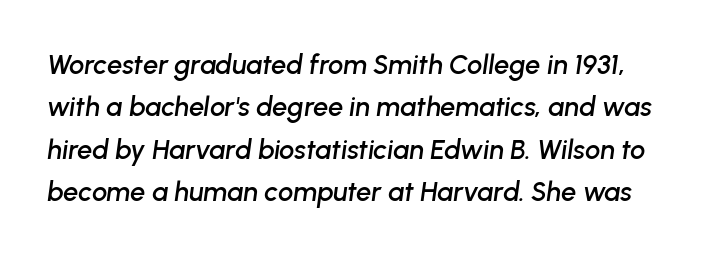
An italicized treatment has been applied to the whole sample. The horizontal fit of the characters is conventional and even. The specimen omits any rule beneath the text block's lines. A typesetter would call this leading conventional body-copy spacing.
